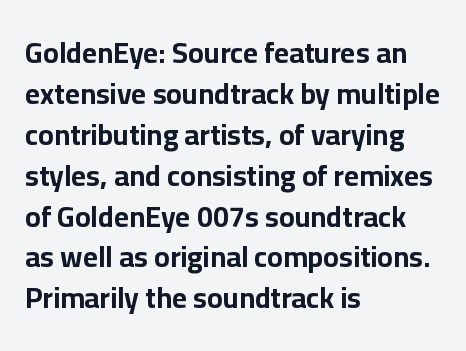
Q: Is the text bold? A: Yes.
Q: Is the text italic (slanted)? A: No, it is upright.
Q: Is the typeface a serif or a sans-serif typeface? A: Sans-serif.
Q: Is the text underlined? A: No.
Q: How is the paragraph aligned? A: Left-aligned.
Q: Is the spacing between letters normal or unusually wide? A: Normal.
Q: Is the spacing between lines tight, normal or loose? A: Normal.
Q: Width (condensed, normal, or wide)? A: Normal.
Q: Stroke contrast? A: Low.
Q: x-height? A: Medium.
Q: Monospaced? A: No.
